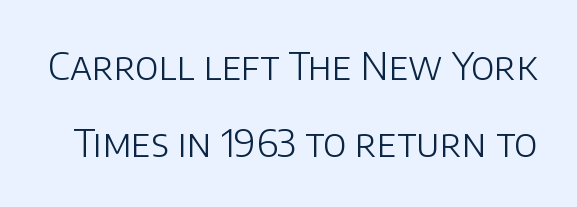
The image shows 38 px light sans-serif type, upright; set loose line spacing (2.03x), normal letter spacing, not underlined; low stroke contrast and a large x-height.
